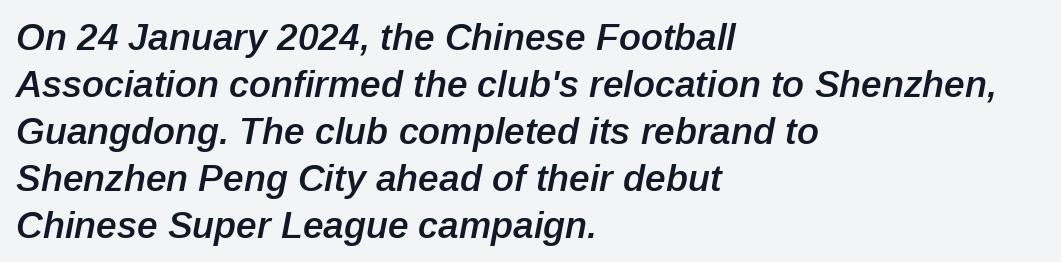
Q: Is the text bold? A: Semi-bold.
Q: Is the text italic (slanted)? A: Yes, it leans right by about 12 degrees.
Q: Is the text underlined? A: No.
Q: How is the paragraph aligned? A: Left-aligned.
Q: Is the spacing between letters normal or unusually wide? A: Normal.
Q: Is the spacing between lines tight, normal or loose? A: Normal.
Q: Width (condensed, normal, or wide)? A: Normal.
Q: Stroke contrast? A: Low.
Q: x-height? A: Medium.
Q: Monospaced? A: No.
